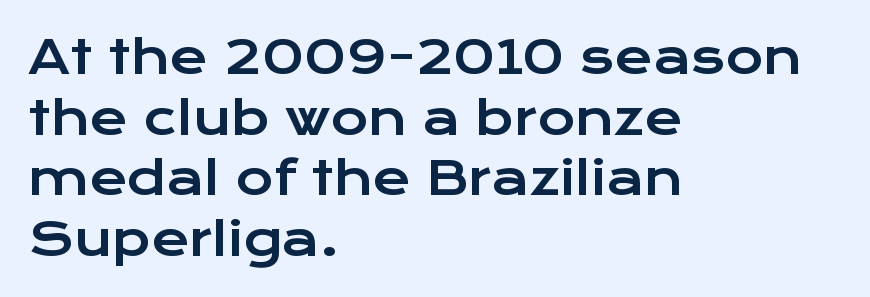
The image shows 46 px wide sans-serif type, upright; set left-aligned, normal line spacing (1.32x), normal letter spacing, not underlined; low stroke contrast and a medium x-height.
